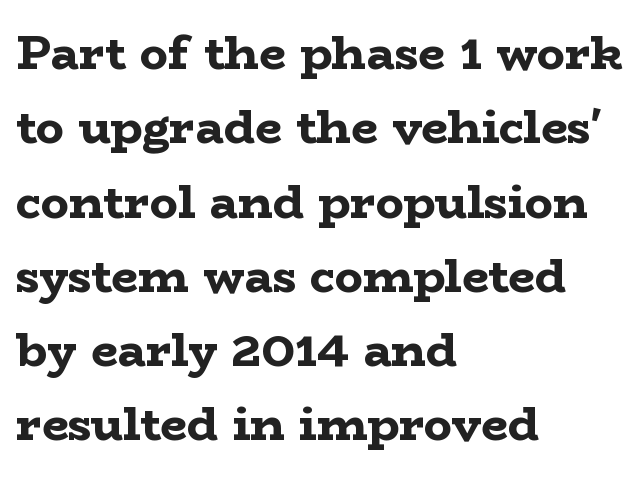
{"serif": "yes", "italic": "no", "bold": "yes", "weight": "bold", "width": "wide", "stroke_contrast": "low", "x_height": "medium", "monospaced": "no", "underline": "no", "align": "left", "line_spacing": "normal", "line_spacing_ratio": 1.58, "letter_spacing": "normal", "letter_spacing_em": 0.0, "glyph_px": 47}
